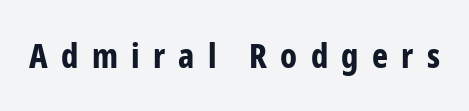
The image shows 34 px bold, condensed sans-serif type, upright; set unusually wide letter spacing (+0.39 em), not underlined; low stroke contrast and a medium x-height.
